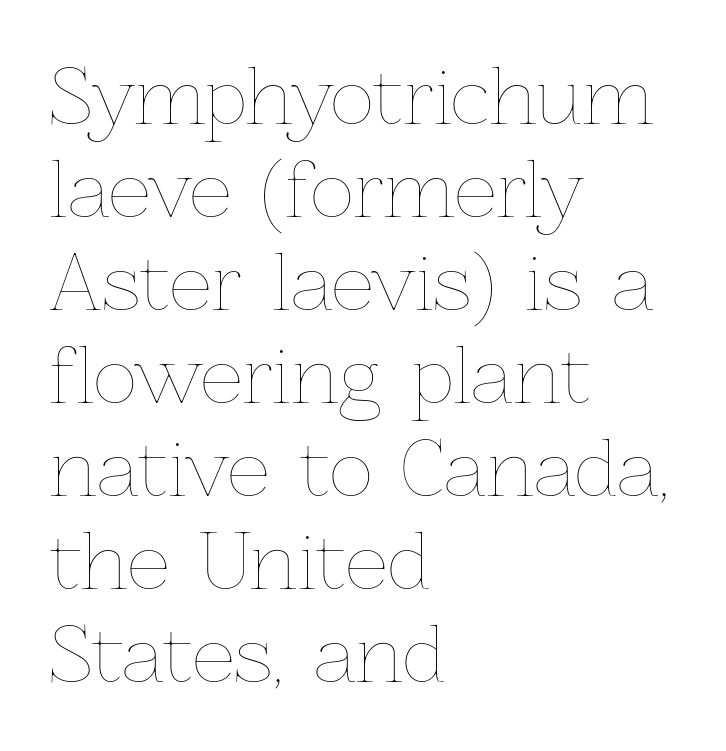
The image shows 75 px thin type, upright; set left-aligned, line spacing 1.24x, normal letter spacing, not underlined; low stroke contrast and a medium x-height.
